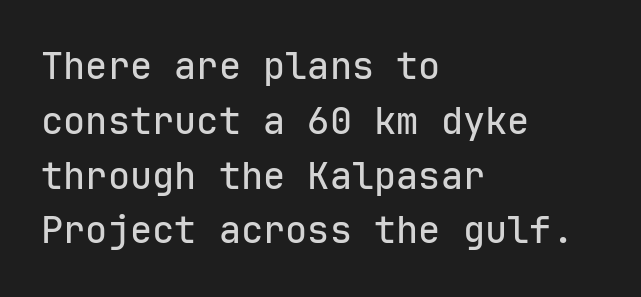
{"serif": "no", "italic": "no", "width": "normal", "stroke_contrast": "low", "x_height": "medium", "monospaced": "yes", "underline": "no", "align": "left", "line_spacing": "normal", "line_spacing_ratio": 1.48, "letter_spacing": "normal", "letter_spacing_em": 0.0, "glyph_px": 37}
